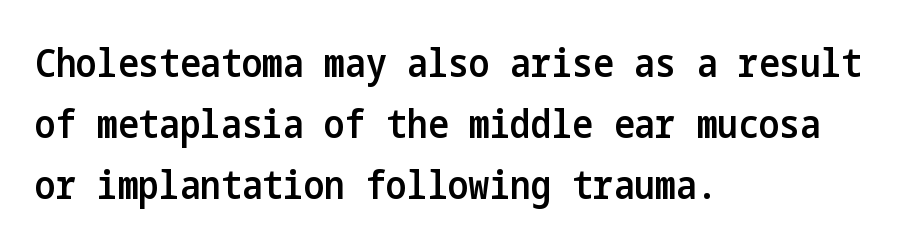
{"serif": "no", "italic": "no", "bold": "semi", "weight": "semibold", "width": "condensed", "stroke_contrast": "low", "x_height": "medium", "underline": "no", "align": "left", "line_spacing": "normal", "line_spacing_ratio": 1.56, "letter_spacing": "normal", "letter_spacing_em": 0.0, "glyph_px": 39}
